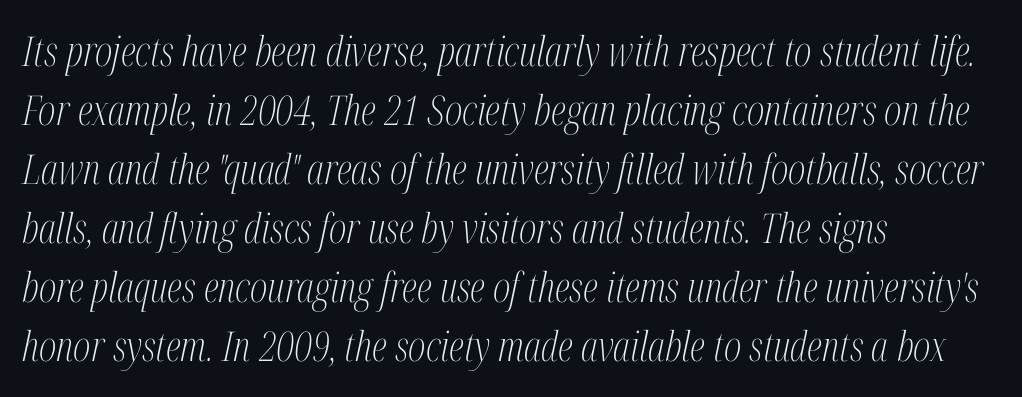
Q: Is the text bold? A: No.
Q: Is the text italic (slanted)? A: Yes, it leans right by about 12 degrees.
Q: Is the typeface a serif or a sans-serif typeface? A: Serif.
Q: Is the text underlined? A: No.
Q: How is the paragraph aligned? A: Left-aligned.
Q: Is the spacing between letters normal or unusually wide? A: Normal.
Q: Is the spacing between lines tight, normal or loose? A: Normal.
Q: Width (condensed, normal, or wide)? A: Condensed.
Q: Stroke contrast? A: Medium.
Q: x-height? A: Medium.
Q: Monospaced? A: No.
